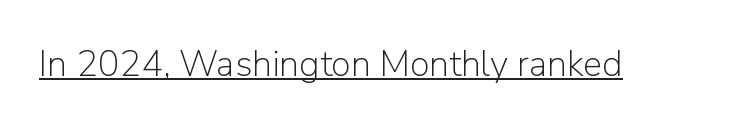
{"serif": "no", "italic": "no", "bold": "no", "weight": "light", "width": "normal", "stroke_contrast": "low", "x_height": "medium", "monospaced": "no", "underline": "yes", "letter_spacing": "normal", "letter_spacing_em": 0.0, "glyph_px": 36}
